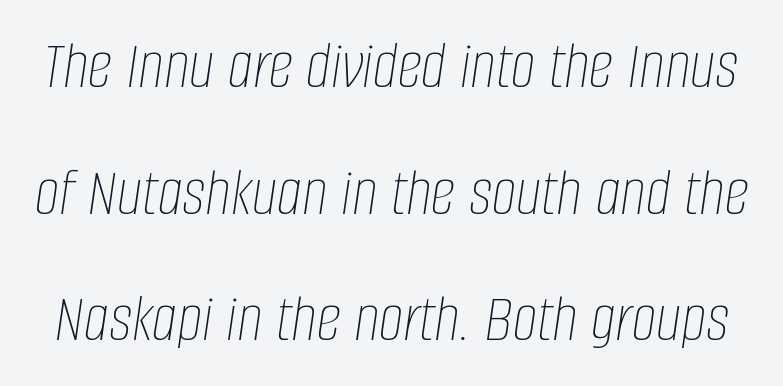
Q: Is the text bold? A: No.
Q: Is the text italic (slanted)? A: Yes, it leans right by about 8 degrees.
Q: Is the text underlined? A: No.
Q: Is the spacing between letters normal or unusually wide? A: Normal.
Q: Width (condensed, normal, or wide)? A: Condensed.
Q: Stroke contrast? A: Low.
Q: x-height? A: Large.
Q: Monospaced? A: No.
